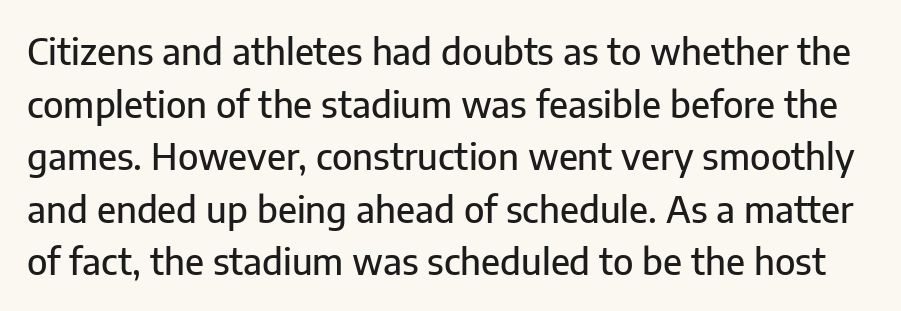
{"serif": "no", "italic": "no", "width": "normal", "stroke_contrast": "low", "x_height": "medium", "monospaced": "no", "underline": "no", "line_spacing": "normal", "line_spacing_ratio": 1.46, "letter_spacing": "normal", "letter_spacing_em": 0.0, "glyph_px": 36}
